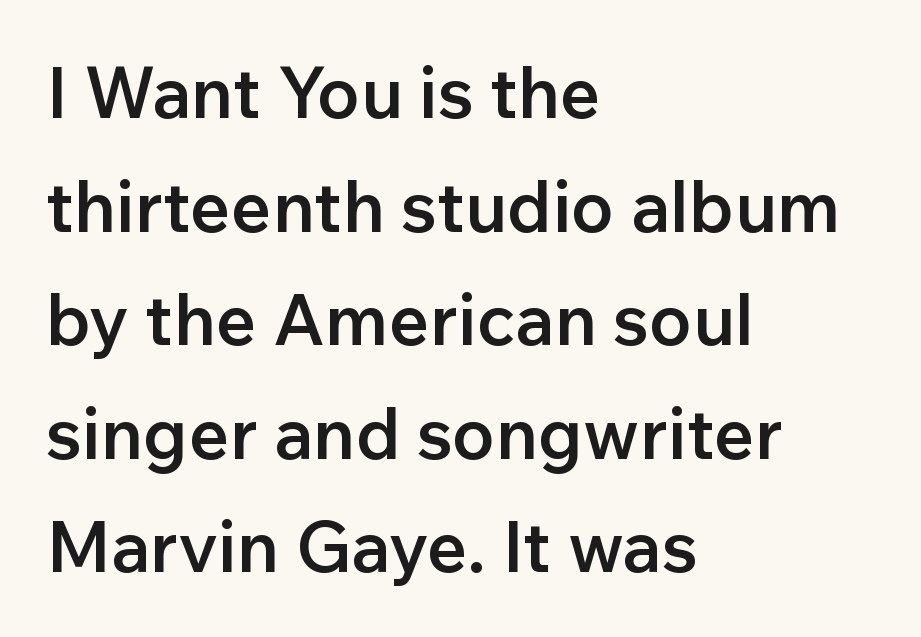
Moderately thickened strokes mark this as semibold type. Has an underline been added? It has not. No extra tracking has been applied to these lines. The typography opts for an upright posture over an oblique one. Reading down the block, your eye returns to a fixed left position each line.
